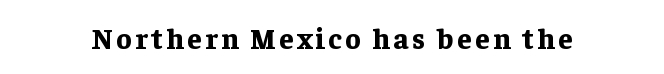
The lettering stays uniformly vertical, giving the passage a roman look. Heavy-handed strokes throughout: this text is bold. Each letter keeps its own natural width here, so spacing adapts to shape. Descender tails drop into unmarked territory. These lines are composed in type with serifs.
